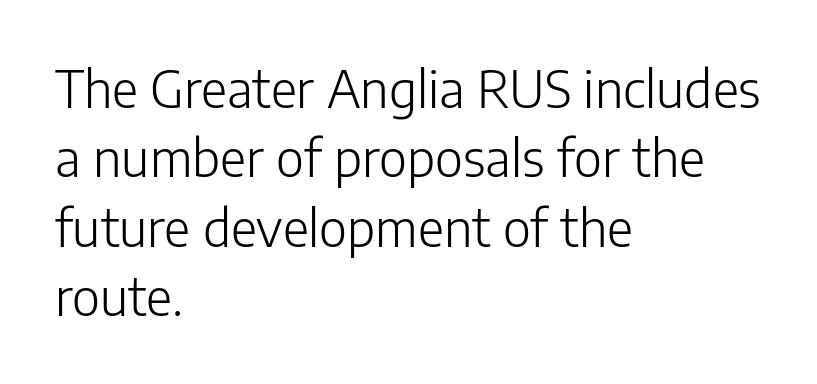
The setting favours the left margin, as ordinary paragraphs usually do. Here the designer chose a conventional face with non-uniform glyph widths. Anything drawn beneath the words? Only blank space. The typeface has the unassuming heft of standard copy or less.
